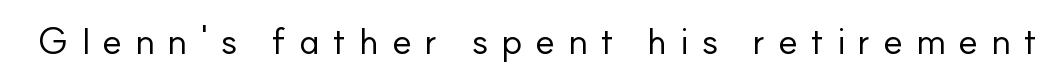
{"serif": "no", "italic": "no", "bold": "no", "weight": "regular", "width": "normal", "stroke_contrast": "low", "x_height": "small", "monospaced": "no", "underline": "no", "letter_spacing": "wide", "letter_spacing_em": 0.34, "glyph_px": 37}
